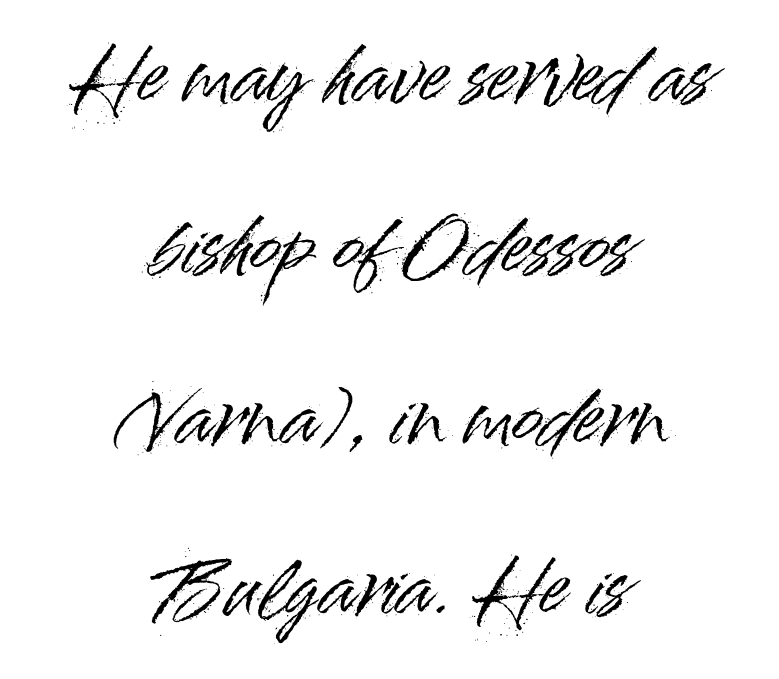
The strip under each line holds only bare page. Does the leading feel generous? Absolutely, it's lavish. Classification — sans serif. Neither beginnings nor endings align; midpoints do.
